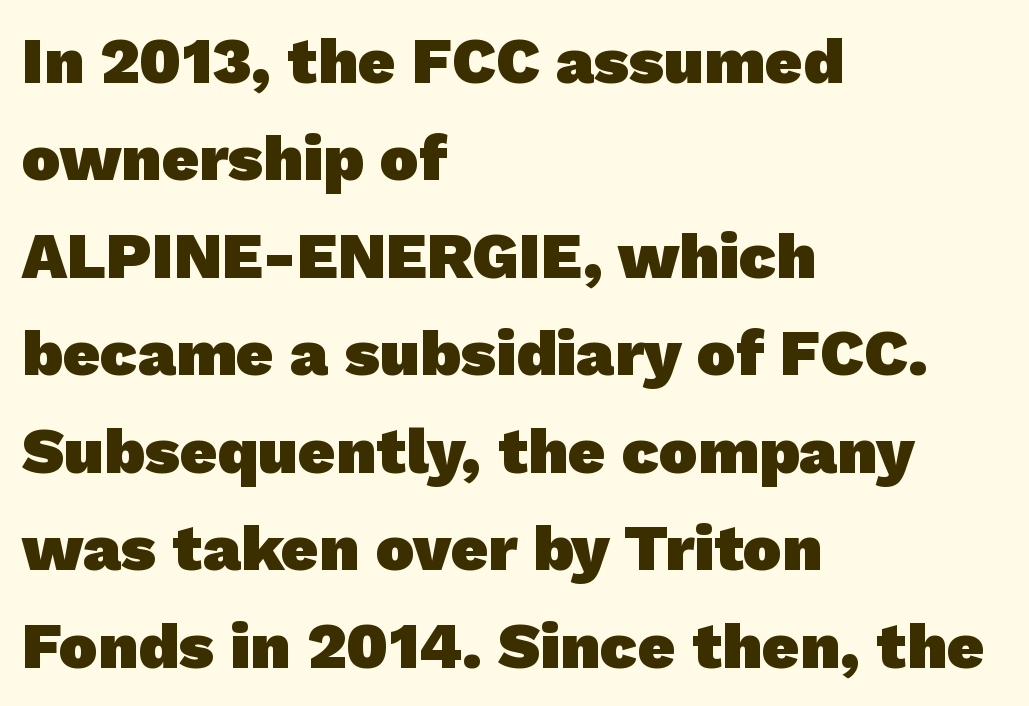
{"serif": "no", "bold": "yes", "weight": "heavy", "width": "normal", "stroke_contrast": "low", "x_height": "medium", "monospaced": "no", "underline": "no", "align": "left", "line_spacing": "normal", "line_spacing_ratio": 1.5, "letter_spacing": "normal", "letter_spacing_em": 0.0, "glyph_px": 65}
